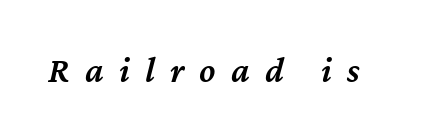
The font is running at a semibold setting, under full bold. Has an underline been added? It has not. Do the characters align in a grid? No, the font is proportional. This sample uses an oblique cut, with every glyph tilted off the vertical. The tracking jumps out immediately: characters are airy and widely separated.
